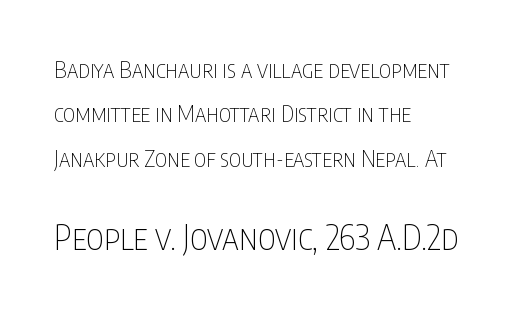
{"serif": "no", "italic": "no", "bold": "no", "weight": "thin", "width": "condensed", "stroke_contrast": "low", "x_height": "large", "monospaced": "no", "underline": "no", "align": "left", "line_spacing": "loose", "line_spacing_ratio": 1.93, "letter_spacing": "normal", "letter_spacing_em": 0.0, "larger_block": "second", "size_ratio": 1.48, "glyph_px": 34}
